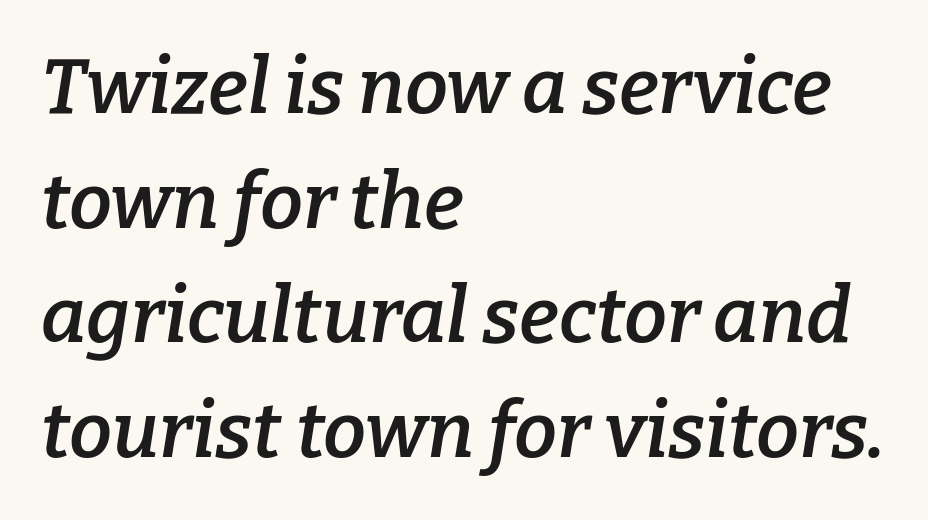
I'd call this a serif setting — the letters wear small feet. Horizontally, the lines are justified to the leading edge only. Stems and bowls a touch heavier than normal — semibold. Posture: slanted.
